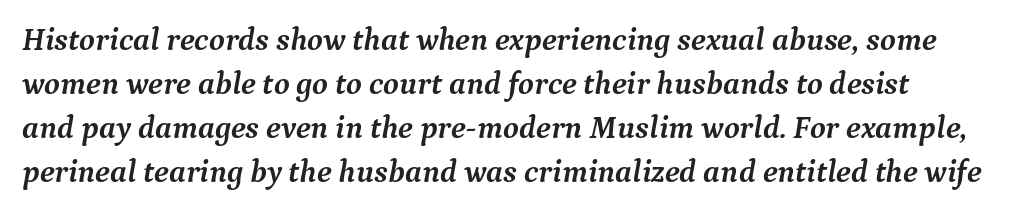
The image shows 32 px semibold serif type, italic (leaning right); set left-aligned, normal line spacing (1.37x), normal letter spacing, not underlined; medium stroke contrast and a medium x-height.
